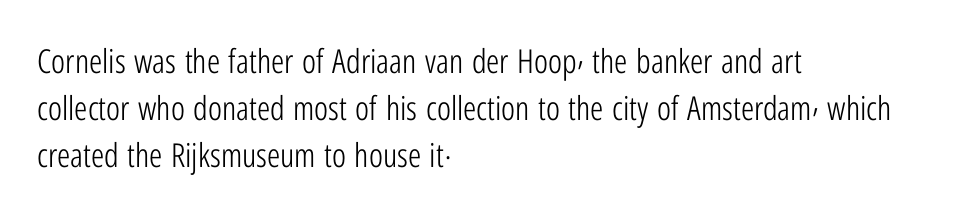
The image shows 33 px light, condensed sans-serif type, upright; set left-aligned, normal line spacing (1.42x), normal letter spacing, not underlined; low stroke contrast and a medium x-height.
